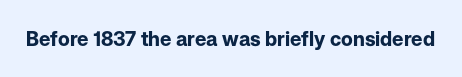
Q: Is the text bold? A: Yes.
Q: Is the text italic (slanted)? A: No, it is upright.
Q: Is the text underlined? A: No.
Q: Is the spacing between letters normal or unusually wide? A: Normal.
